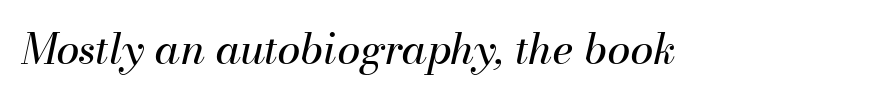
The strokes carry an ordinary text weight at most. Observe the lean: these are italic letterforms. Between one letter and the next there's only the usual sliver of space. Looks like regular typesetting: each glyph gets only the width it needs. No word sits above an underline.
